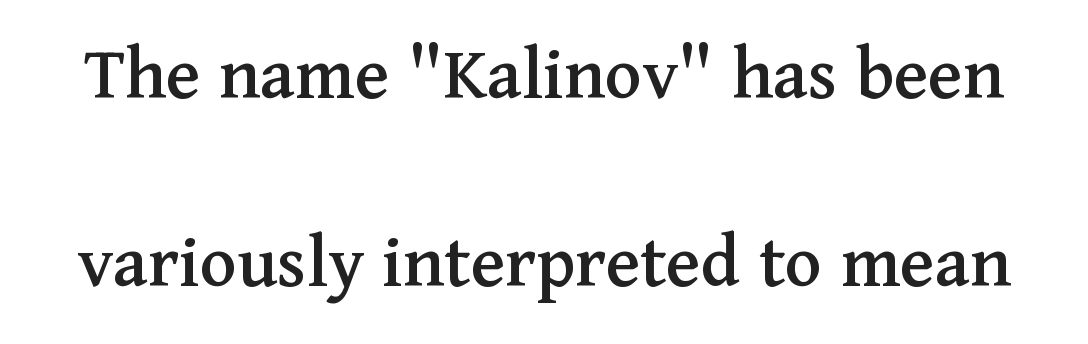
{"serif": "yes", "italic": "no", "width": "normal", "stroke_contrast": "medium", "x_height": "medium", "monospaced": "no", "underline": "no", "line_spacing": "loose", "line_spacing_ratio": 2.41, "letter_spacing": "normal", "letter_spacing_em": 0.0, "glyph_px": 78}
